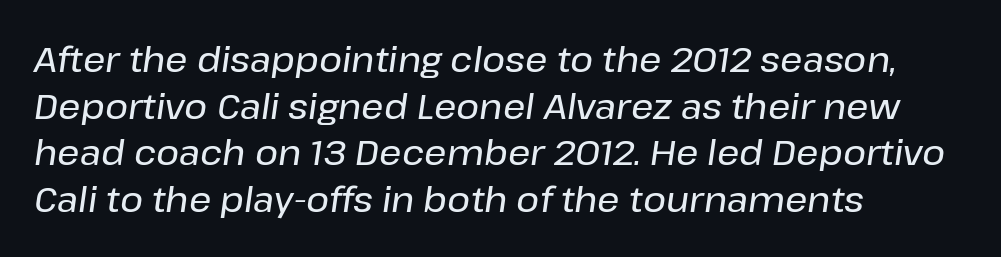
{"italic": "yes", "lean": "right", "slant_degrees": 8, "width": "normal", "stroke_contrast": "low", "x_height": "medium", "monospaced": "no", "underline": "no", "align": "left", "line_spacing": "normal", "line_spacing_ratio": 1.33, "letter_spacing": "normal", "letter_spacing_em": 0.0, "glyph_px": 35}
